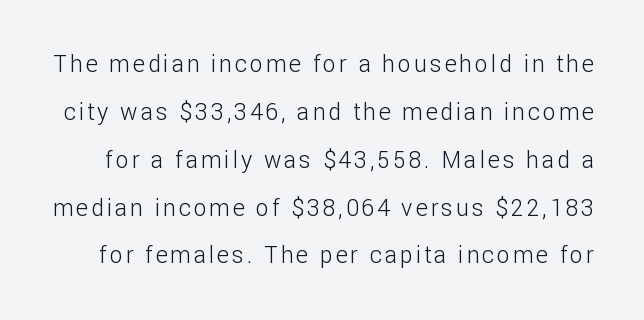
The image shows 23 px text type, upright; set loose line spacing (2.08x), not underlined.
